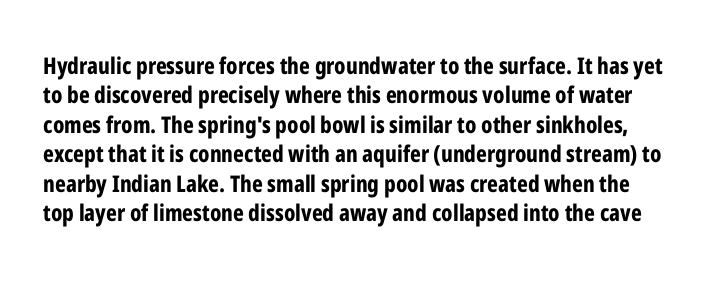
The image shows 23 px bold type, upright; set normal line spacing (1.28x), normal letter spacing, not underlined.
